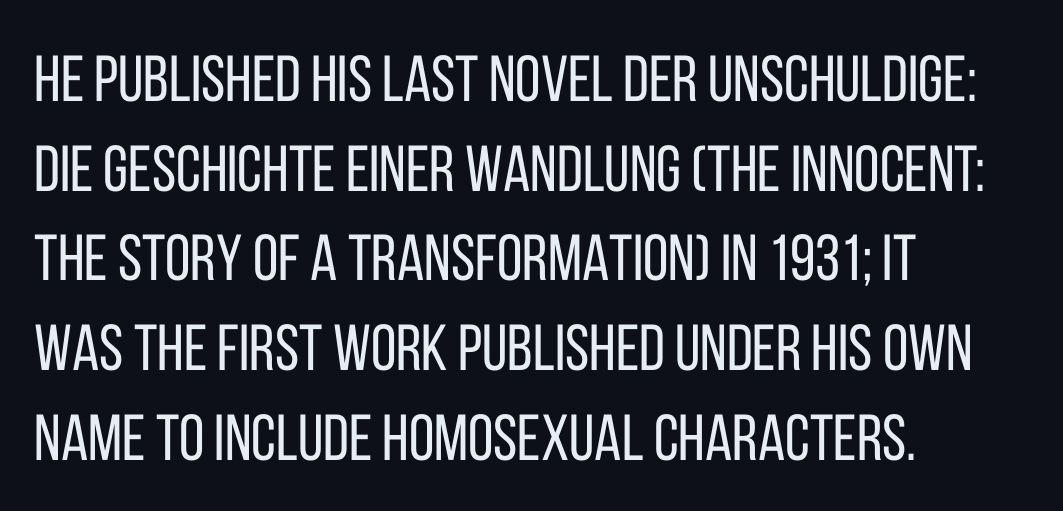
Q: Is the text bold? A: No.
Q: Is the text italic (slanted)? A: No, it is upright.
Q: Is the typeface a serif or a sans-serif typeface? A: Sans-serif.
Q: Is the text underlined? A: No.
Q: How is the paragraph aligned? A: Left-aligned.
Q: Is the spacing between letters normal or unusually wide? A: Normal.
Q: Is the spacing between lines tight, normal or loose? A: Normal.
Q: Width (condensed, normal, or wide)? A: Condensed.
Q: Stroke contrast? A: Low.
Q: x-height? A: Large.
Q: Monospaced? A: No.
